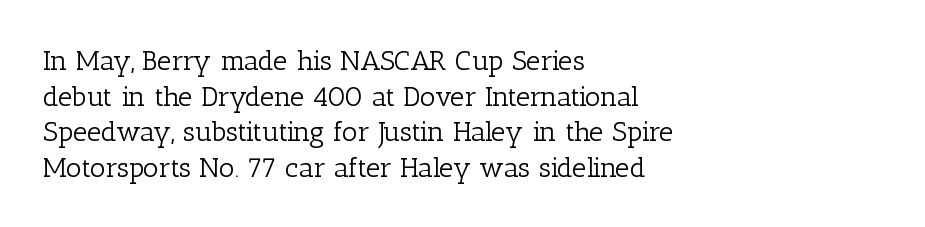
Vertical stems look standard width or narrower in stroke. Line beginnings align vertically; line endings do not. Spacing verdict: proportional, widths tailored to each character. The strip under each line holds only bare page. Old-style or modern, the face here clearly has serifs. Default kerning and tracking; the words read as compact shapes.
